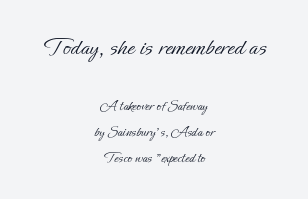
The space directly below the letters is spotless. Caption: standard tracking, unaltered. Bold? No — there's no thickening of the strokes. Whoever set this made the first block the dominant, larger element.
